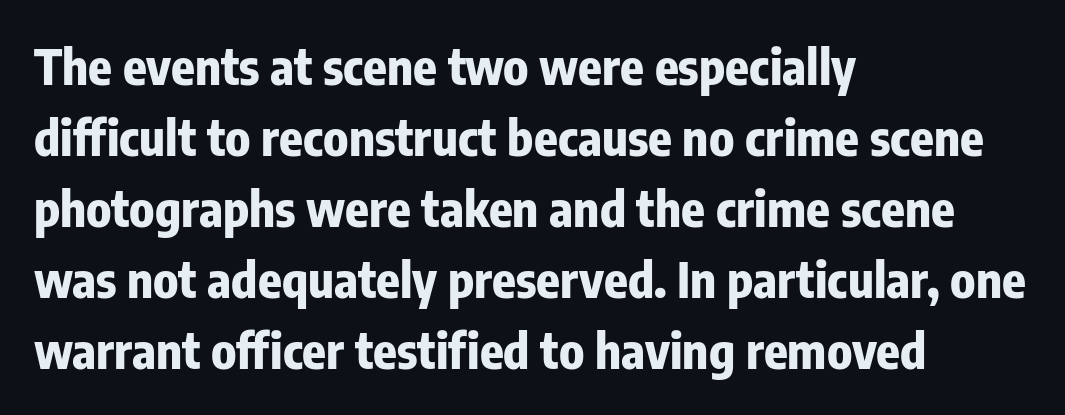
{"serif": "no", "italic": "no", "bold": "yes", "weight": "bold", "width": "condensed", "stroke_contrast": "low", "x_height": "medium", "monospaced": "no", "underline": "no", "align": "left", "line_spacing": "normal", "line_spacing_ratio": 1.45, "letter_spacing": "normal", "letter_spacing_em": 0.0, "glyph_px": 49}
